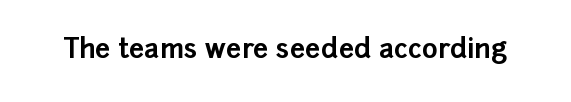
{"italic": "no", "bold": "yes", "underline": "no", "letter_spacing": "normal", "letter_spacing_em": 0.0, "glyph_px": 27}
